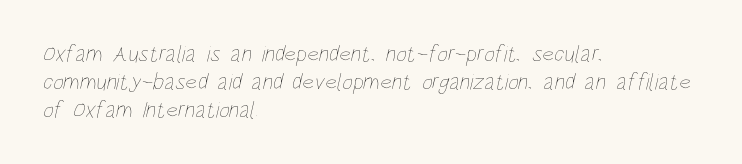
Q: Is the text bold? A: No.
Q: Is the text underlined? A: No.
Q: How is the paragraph aligned? A: Left-aligned.
Q: Is the spacing between letters normal or unusually wide? A: Normal.
